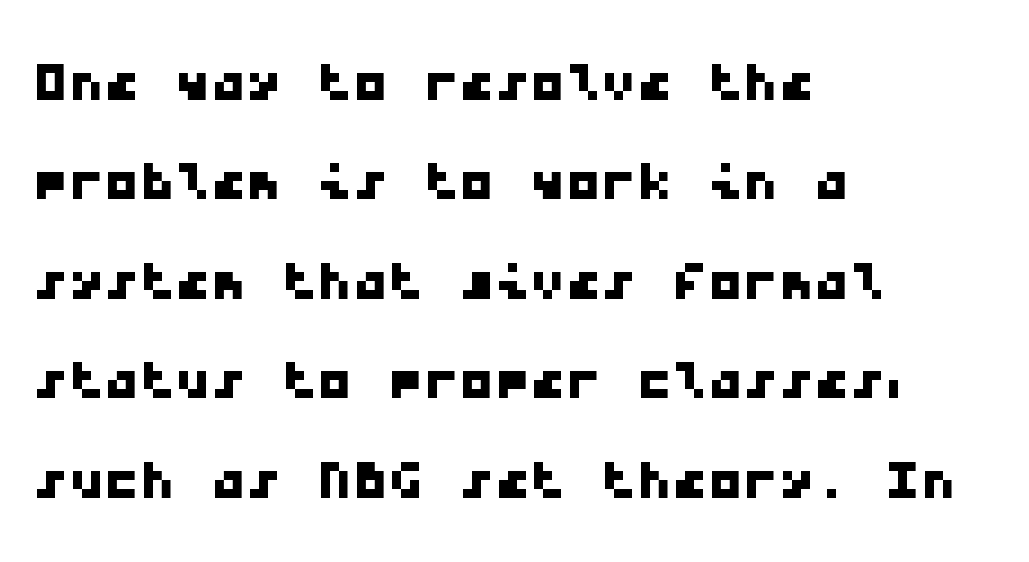
The rendering uses typewriter-style spacing with identical character cells. This sample uses a sans-serif face. This rendering leaves character spacing at its baseline value. Summary of vertical rhythm: regular, with standard interline spacing. This rendering uses left alignment, leaving the right contour irregular.
